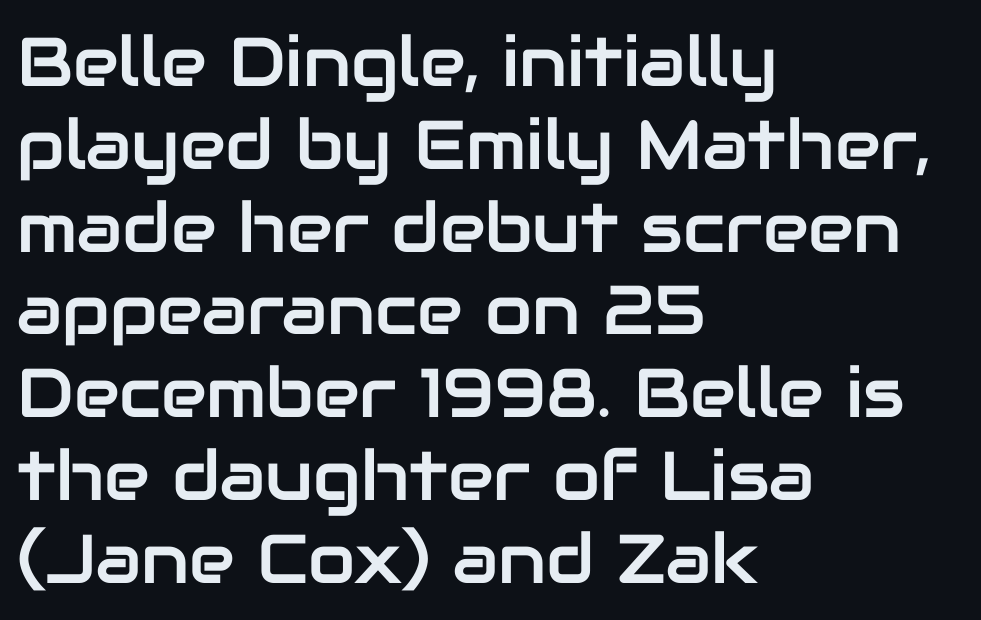
Underlining? Definitely not there. Characters follow at the spacing the type designer built in. Upright lettering throughout. The rendering shows plain stroke endings on the letterforms — a sans-serif design. Every row of glyphs begins at an identical x-position on the left. You could not count columns in this text — the font is proportionally spaced.
